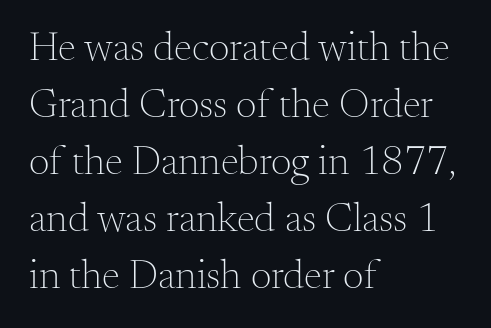
Ordinary non-slanted type is in use. How are the letters spaced? Ordinarily, with no added tracking. A bare baseline throughout the passage. The lines sit at an ordinary, default distance from one another. Looks like regular typesetting: each glyph gets only the width it needs. Weight: regular or lighter.
